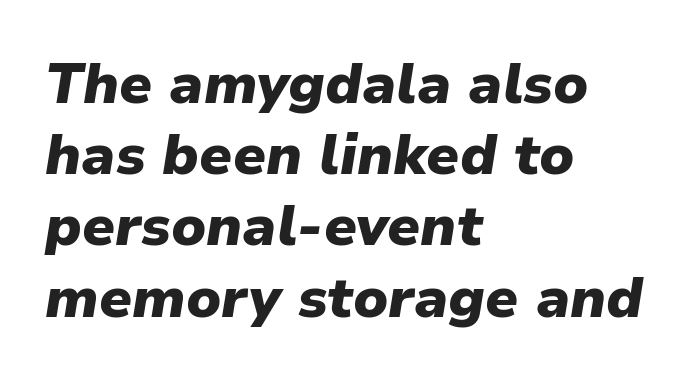
Q: Is the text bold? A: Yes.
Q: Is the text italic (slanted)? A: Yes, it leans right by about 9 degrees.
Q: Is the text underlined? A: No.
Q: How is the paragraph aligned? A: Left-aligned.
Q: Is the spacing between letters normal or unusually wide? A: Normal.
Q: Is the spacing between lines tight, normal or loose? A: Normal.
Q: Width (condensed, normal, or wide)? A: Normal.
Q: Stroke contrast? A: Low.
Q: x-height? A: Medium.
Q: Monospaced? A: No.
